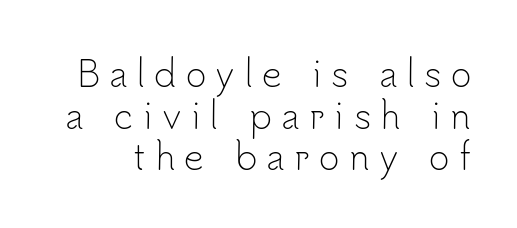
Is the stroke heavy? The answer is a plain regular-or-lighter. The passage shown is typed in a proportional face where columns would drift. Is there any slant? The stems are plumb. Unmarked baselines from the first word to the last. This rendering widens character spacing well past its baseline value.
